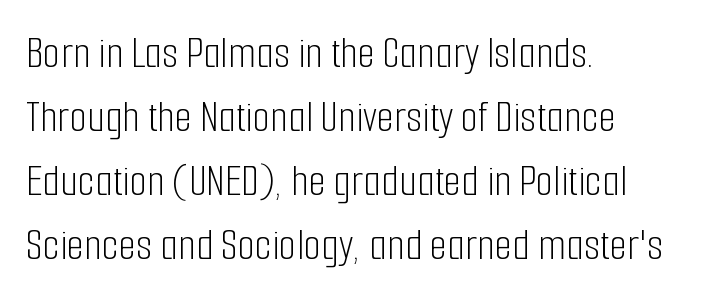
{"serif": "no", "italic": "no", "bold": "no", "weight": "light", "width": "condensed", "stroke_contrast": "low", "x_height": "medium", "monospaced": "no", "underline": "no", "align": "left", "line_spacing": "normal", "line_spacing_ratio": 1.42, "letter_spacing": "normal", "letter_spacing_em": 0.0, "glyph_px": 45}
